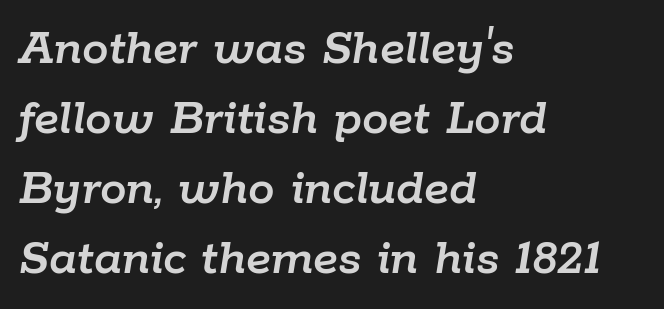
{"italic": "yes", "lean": "right", "slant_degrees": 9, "width": "normal", "stroke_contrast": "low", "x_height": "medium", "monospaced": "no", "underline": "no", "align": "left", "line_spacing": "normal", "line_spacing_ratio": 1.32, "letter_spacing": "normal", "letter_spacing_em": 0.0, "glyph_px": 53}
